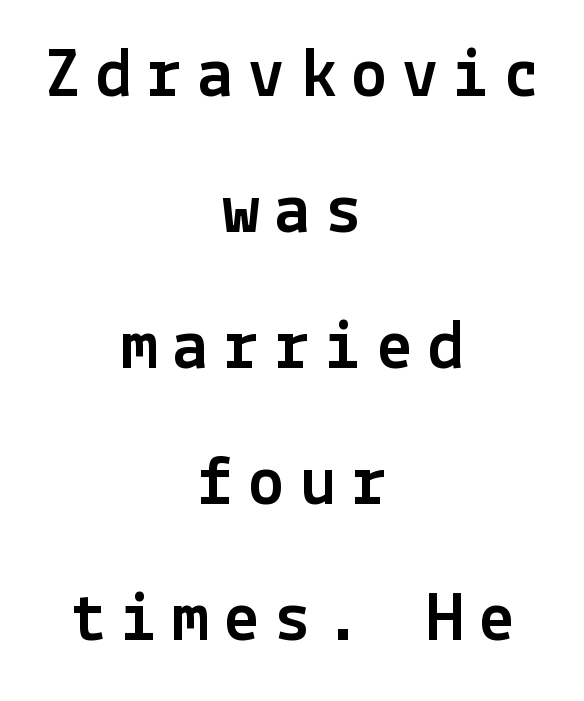
Inter-character spacing is expanded well beyond the font's built-in metrics. Type style note: lacks serifs. Alignment: centered. No word sits above an underline.
